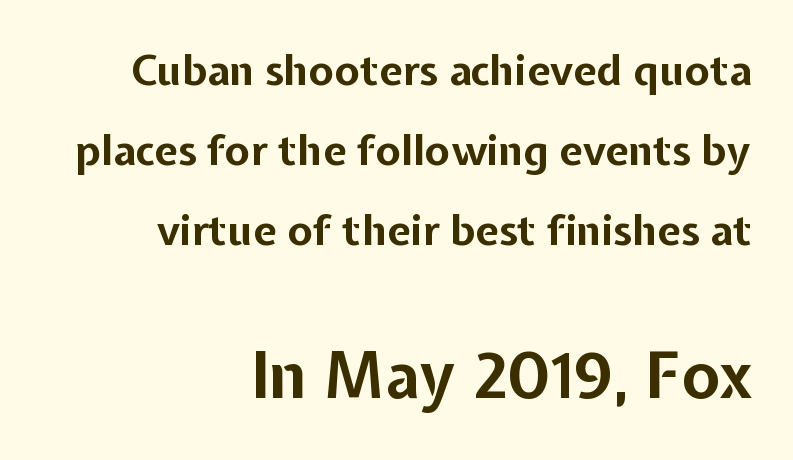
Q: Is the text bold? A: Yes.
Q: Is the text italic (slanted)? A: No, it is upright.
Q: Is the typeface a serif or a sans-serif typeface? A: Sans-serif.
Q: Is the text underlined? A: No.
Q: How is the paragraph aligned? A: Right-aligned.
Q: Is the spacing between letters normal or unusually wide? A: Normal.
Q: Is the spacing between lines tight, normal or loose? A: Loose.
Q: Which block of text is set in a larger size, the first (top) or the second (bottom)? A: The second (bottom) one.
Q: Width (condensed, normal, or wide)? A: Normal.
Q: Stroke contrast? A: Low.
Q: x-height? A: Medium.
Q: Monospaced? A: No.
